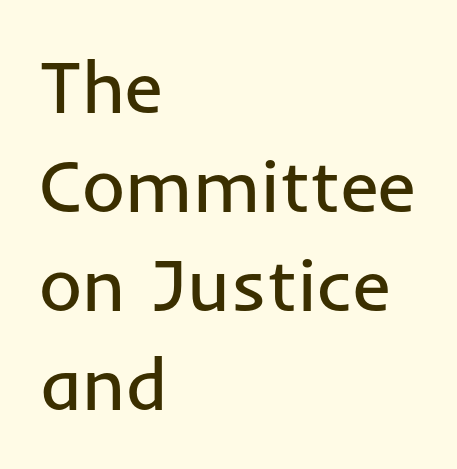
Decoration check: the copy has no underline. Each new line begins a customary step beneath the previous one. Glyph-to-glyph distance matches everyday printed text. Layout note: lines flush left. The face used here is a sans, in the tradition of grotesques and geometrics.
